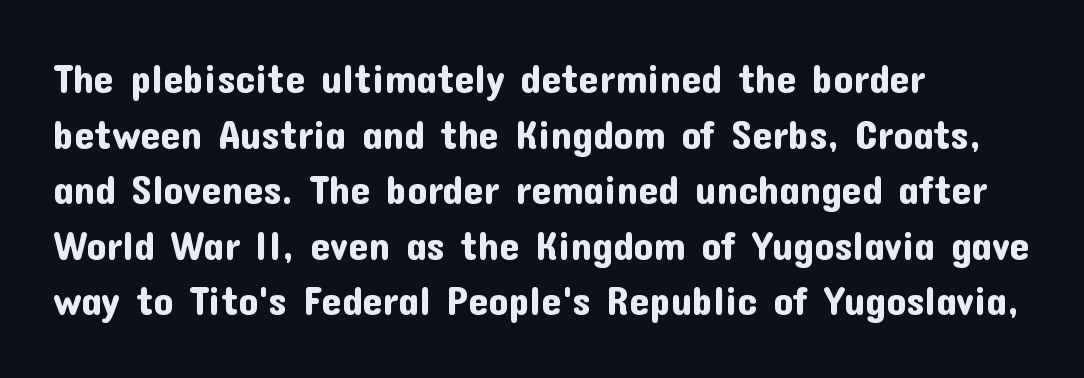
You could not count columns in this text — the font is proportionally spaced. Do the letters lean? They stand straight. Reading down the column, the eye jumps a familiar distance to each next line. Just letters on the line, the space beneath them empty.
